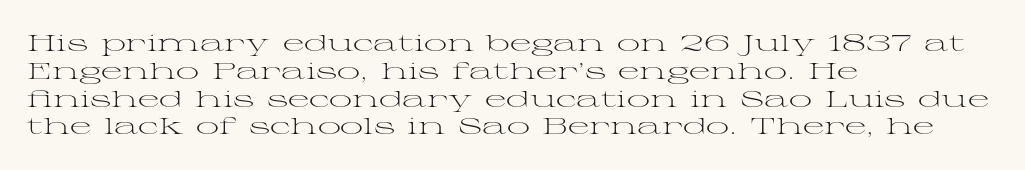
{"italic": "no", "bold": "no", "underline": "no", "align": "left", "line_spacing_ratio": 1.21, "letter_spacing": "normal", "letter_spacing_em": 0.0, "glyph_px": 23}
